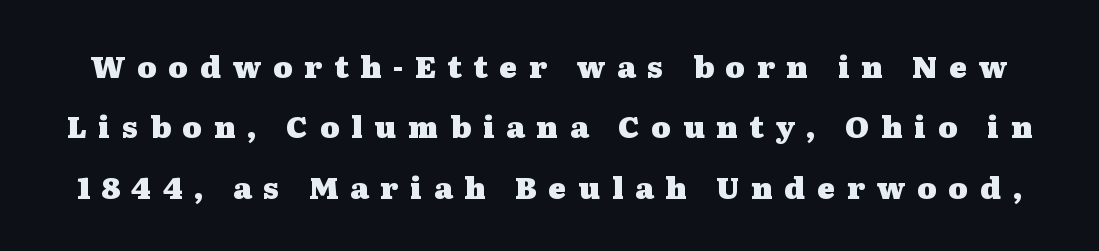
{"serif": "yes", "italic": "no", "bold": "yes", "weight": "heavy", "width": "wide", "stroke_contrast": "medium", "x_height": "medium", "monospaced": "no", "underline": "no", "line_spacing": "loose", "line_spacing_ratio": 2.01, "letter_spacing": "wide", "letter_spacing_em": 0.39, "glyph_px": 30}
